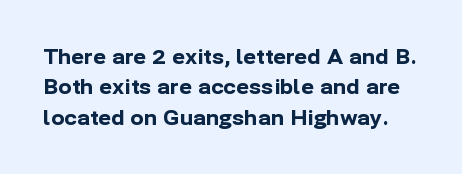
{"italic": "no", "bold": "yes", "underline": "no", "line_spacing": "normal", "line_spacing_ratio": 1.52, "letter_spacing": "normal", "letter_spacing_em": 0.0, "glyph_px": 20}
